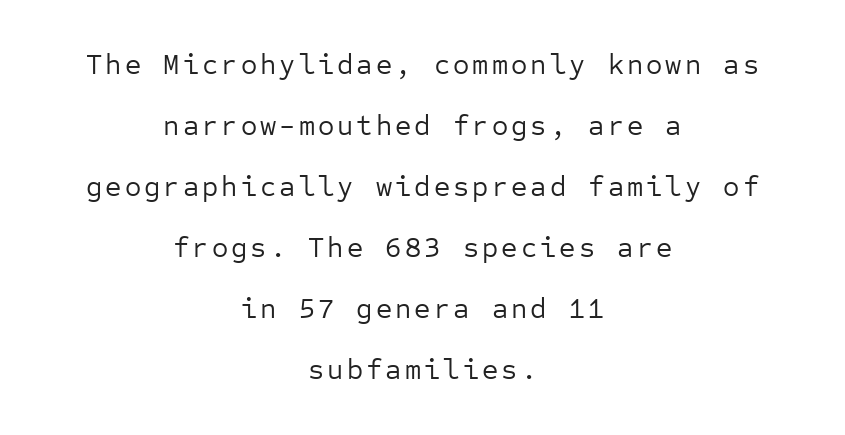
Q: Is the text bold? A: No.
Q: Is the text italic (slanted)? A: No, it is upright.
Q: Is the typeface a serif or a sans-serif typeface? A: Sans-serif.
Q: Is the text underlined? A: No.
Q: How is the paragraph aligned? A: Centered.
Q: Is the spacing between lines tight, normal or loose? A: Loose.
Q: Width (condensed, normal, or wide)? A: Normal.
Q: Stroke contrast? A: Low.
Q: x-height? A: Medium.
Q: Monospaced? A: Yes.
